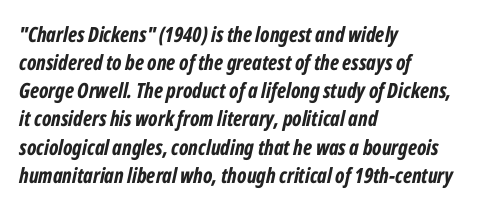
Q: Is the text bold? A: Yes.
Q: Is the text italic (slanted)? A: Yes, it leans right by about 12 degrees.
Q: Is the text underlined? A: No.
Q: How is the paragraph aligned? A: Left-aligned.
Q: Is the spacing between letters normal or unusually wide? A: Normal.
Q: Is the spacing between lines tight, normal or loose? A: Normal.
